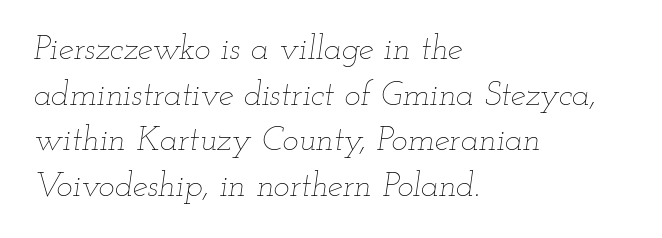
The image shows 34 px thin, wide type, italic (leaning right); set left-aligned, normal line spacing (1.34x), normal letter spacing, not underlined; low stroke contrast and a small x-height.
